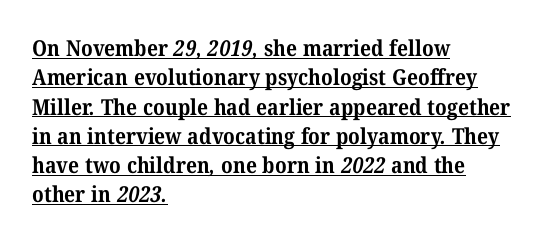
The image shows 22 px bold type; set left-aligned, normal line spacing (1.33x), normal letter spacing, underlined.
